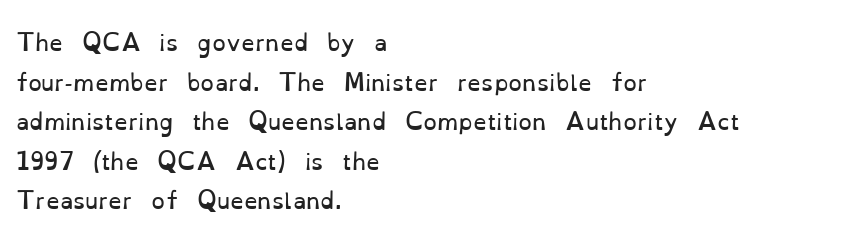
Q: Is the text bold? A: No.
Q: Is the text italic (slanted)? A: No, it is upright.
Q: Is the text underlined? A: No.
Q: How is the paragraph aligned? A: Left-aligned.
Q: Is the spacing between letters normal or unusually wide? A: Normal.
